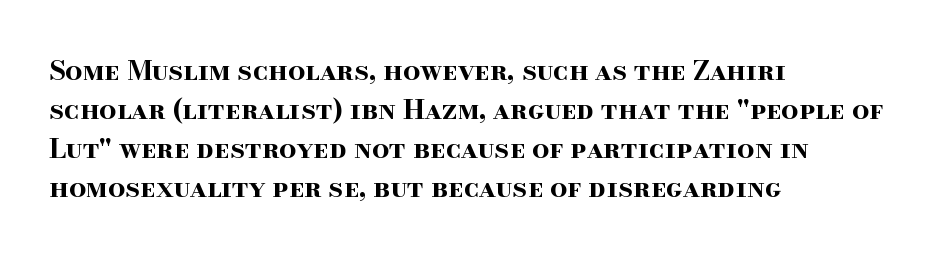
Q: Is the text bold? A: Yes.
Q: Is the text italic (slanted)? A: No, it is upright.
Q: Is the text underlined? A: No.
Q: How is the paragraph aligned? A: Left-aligned.
Q: Is the spacing between letters normal or unusually wide? A: Normal.
Q: Is the spacing between lines tight, normal or loose? A: Normal.
